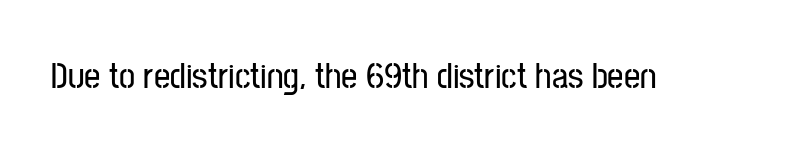
Q: Is the text italic (slanted)? A: No, it is upright.
Q: Is the typeface a serif or a sans-serif typeface? A: Sans-serif.
Q: Is the text underlined? A: No.
Q: Is the spacing between letters normal or unusually wide? A: Normal.
Q: Width (condensed, normal, or wide)? A: Condensed.
Q: Stroke contrast? A: Low.
Q: x-height? A: Medium.
Q: Monospaced? A: No.
